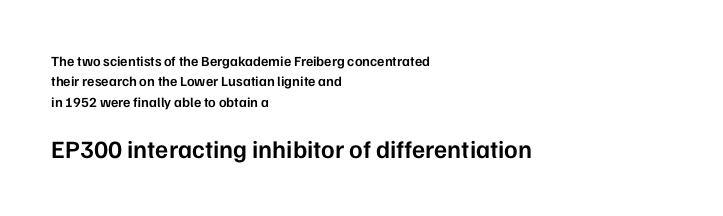
Q: Is the text bold? A: Semi-bold.
Q: Is the text italic (slanted)? A: No, it is upright.
Q: Is the text underlined? A: No.
Q: How is the paragraph aligned? A: Left-aligned.
Q: Is the spacing between letters normal or unusually wide? A: Normal.
Q: Is the spacing between lines tight, normal or loose? A: Normal.
Q: Which block of text is set in a larger size, the first (top) or the second (bottom)? A: The second (bottom) one.
